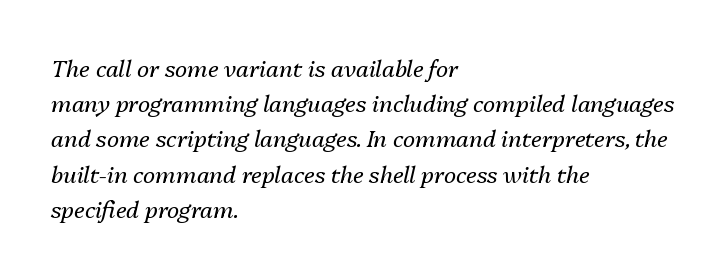
{"italic": "yes", "lean": "right", "slant_degrees": 13, "bold": "no", "underline": "no", "align": "left", "line_spacing": "normal", "line_spacing_ratio": 1.53, "letter_spacing": "normal", "letter_spacing_em": 0.0, "glyph_px": 23}
